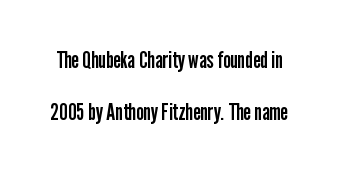
These lines keep a tight, regular rhythm from letter to letter. Vertical strokes here are truly vertical. Check under the words: just untouched page. Quick note: interline space is abundant.
